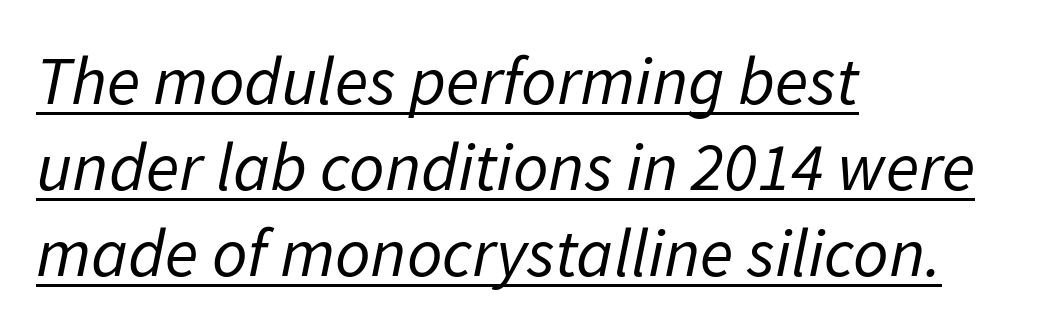
The image shows 69 px regular-weight type, italic (leaning right); set left-aligned, normal line spacing (1.25x), normal letter spacing, underlined; low stroke contrast and a medium x-height.
